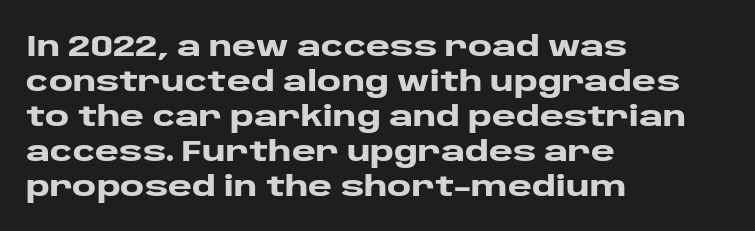
The image shows 29 px heavy, wide sans-serif type, upright; set left-aligned, line spacing 1.21x, normal letter spacing, not underlined; low stroke contrast and a large x-height.
